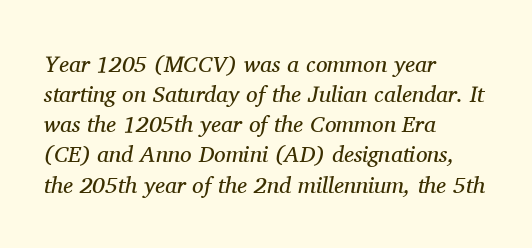
{"italic": "yes", "lean": "right", "slant_degrees": 11, "bold": "no", "underline": "no", "align": "left", "line_spacing": "normal", "line_spacing_ratio": 1.31, "letter_spacing": "normal", "letter_spacing_em": 0.0, "glyph_px": 23}
